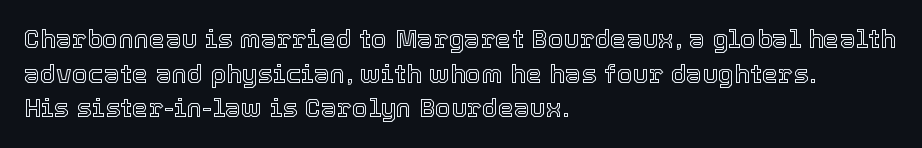
Reading down the block, your eye returns to a fixed left position each line. The line-height multiplier appears to be the usual default. Anything drawn beneath the words? Only blank space. Nope, not italic — everything's standing straight. No extra tracking has been applied to these lines.
